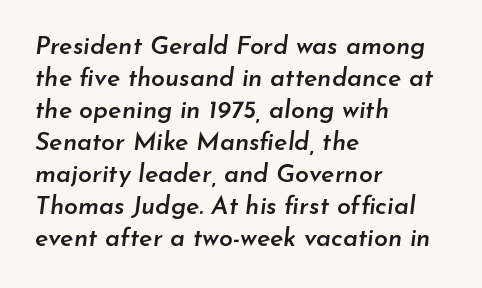
Short note: letters normally spaced. Regarding leading, the lines here are spaced in the standard way. Each glyph is drawn with semibold strokes, heavier than normal yet not fully bold. Does the copy run flush right? No — it runs flush left. The whole block is typeset with a tilt.
